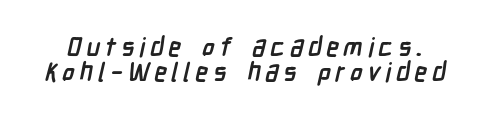
Q: Is the text bold? A: Yes.
Q: Is the text underlined? A: No.
Q: Is the spacing between lines tight, normal or loose? A: Tight.
